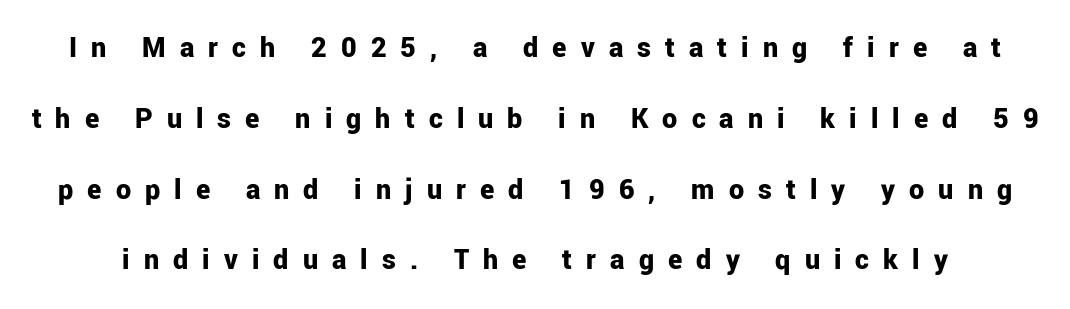
Q: Is the text bold? A: Yes.
Q: Is the text italic (slanted)? A: No, it is upright.
Q: Is the typeface a serif or a sans-serif typeface? A: Sans-serif.
Q: Is the text underlined? A: No.
Q: Is the spacing between letters normal or unusually wide? A: Unusually wide.
Q: Is the spacing between lines tight, normal or loose? A: Loose.
Q: Width (condensed, normal, or wide)? A: Normal.
Q: Stroke contrast? A: Low.
Q: x-height? A: Medium.
Q: Monospaced? A: No.
